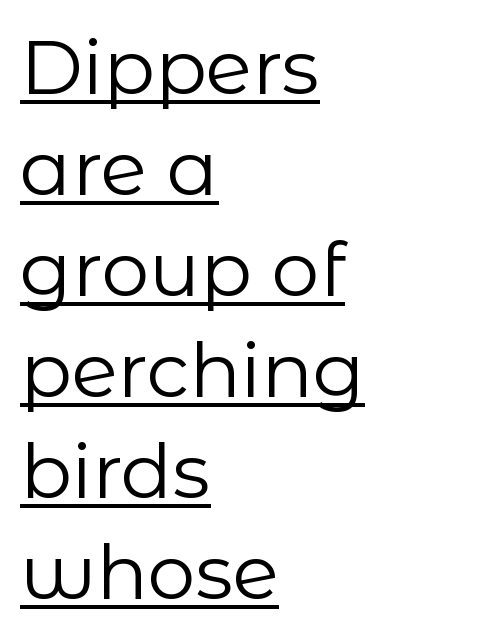
{"serif": "no", "italic": "no", "bold": "no", "weight": "regular", "width": "normal", "stroke_contrast": "low", "x_height": "medium", "monospaced": "no", "underline": "yes", "align": "left", "line_spacing": "normal", "line_spacing_ratio": 1.33, "letter_spacing": "normal", "letter_spacing_em": 0.0, "glyph_px": 76}
